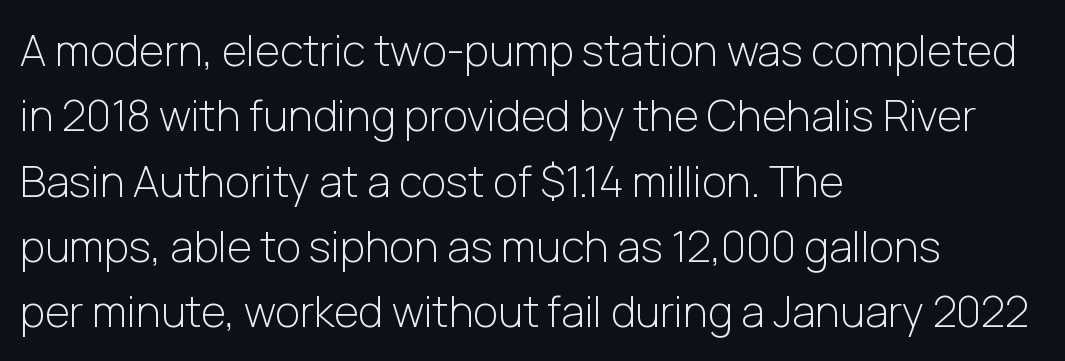
The image shows 43 px light sans-serif type, upright; set left-aligned, normal line spacing (1.52x), normal letter spacing, not underlined; low stroke contrast and a medium x-height.
